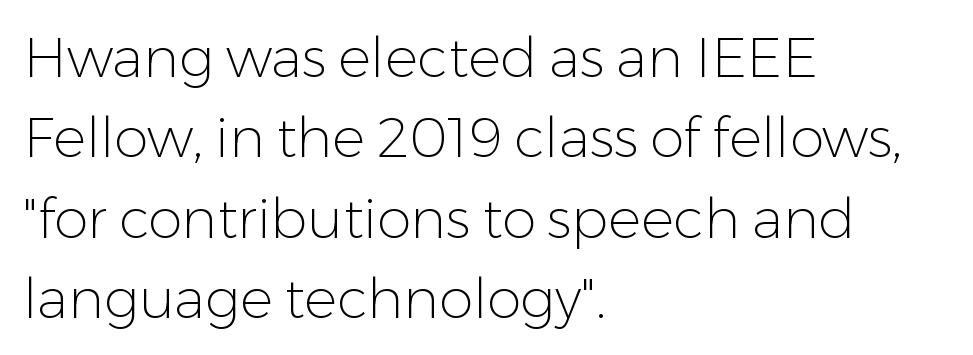
{"serif": "no", "italic": "no", "bold": "no", "weight": "light", "width": "normal", "stroke_contrast": "low", "x_height": "medium", "monospaced": "no", "underline": "no", "align": "left", "line_spacing": "normal", "line_spacing_ratio": 1.46, "letter_spacing": "normal", "letter_spacing_em": 0.0, "glyph_px": 55}
